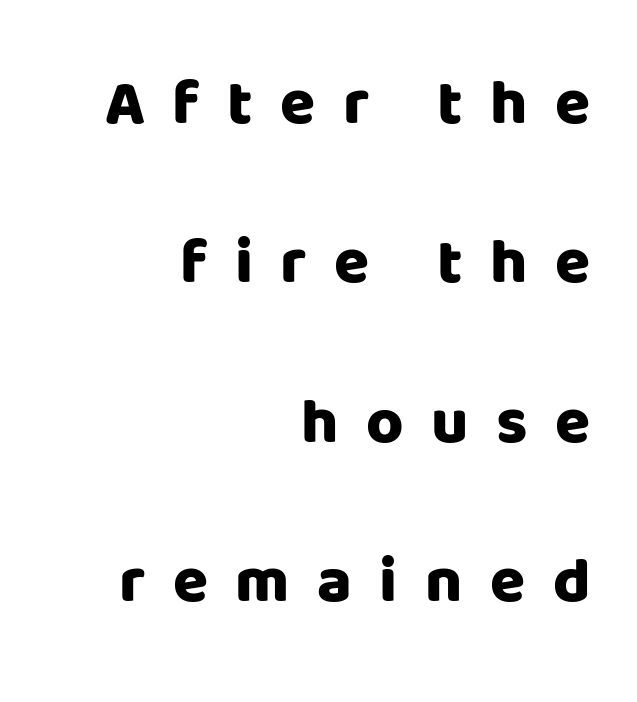
{"serif": "no", "italic": "no", "bold": "yes", "weight": "heavy", "width": "normal", "stroke_contrast": "low", "x_height": "large", "monospaced": "no", "underline": "no", "align": "right", "line_spacing": "loose", "line_spacing_ratio": 2.49, "letter_spacing": "wide", "letter_spacing_em": 0.43, "glyph_px": 64}
